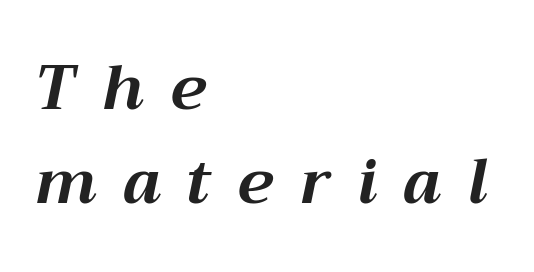
Q: Is the text bold? A: Yes.
Q: Is the text italic (slanted)? A: Yes, it leans right by about 12 degrees.
Q: Is the text underlined? A: No.
Q: How is the paragraph aligned? A: Left-aligned.
Q: Is the spacing between letters normal or unusually wide? A: Unusually wide.
Q: Is the spacing between lines tight, normal or loose? A: Normal.
Q: Width (condensed, normal, or wide)? A: Normal.
Q: Stroke contrast? A: Medium.
Q: x-height? A: Medium.
Q: Monospaced? A: No.
